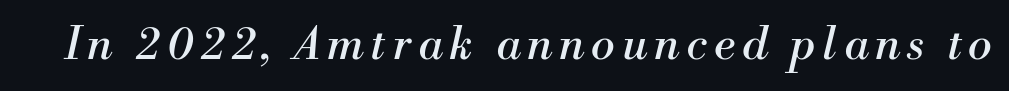
It's the slanting kind of type. Serifs: yes, visible at the terminals of the letterforms. Is this a fixed-width face? No — the glyphs have proportional, varying widths. Lines of text with bare space underneath. Bold? No — there's no thickening of the strokes.
